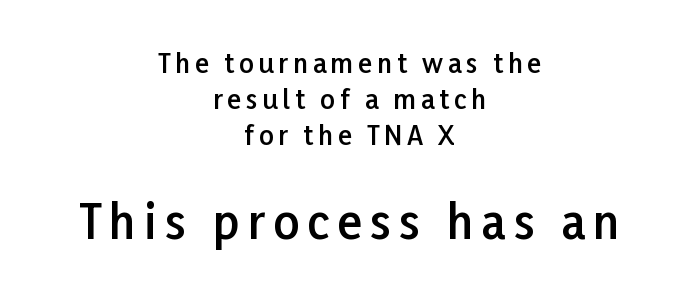
The image shows 46 px semibold sans-serif type, upright; set centered, normal line spacing (1.39x), not underlined; the second (bottom) block is 1.77x larger; low stroke contrast and a medium x-height.
